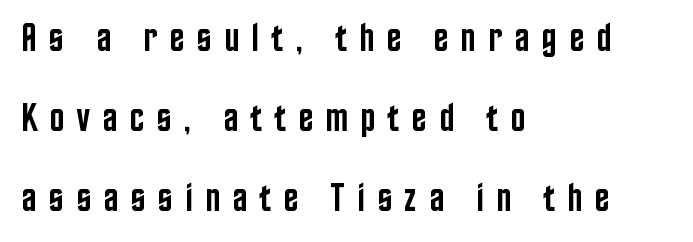
Italic: no, the glyphs are upright roman. This sample uses a sans-serif face. Looks like regular typesetting: each glyph gets only the width it needs. The rag falls on the right side of this text block. The words here are not underlined. Its strokes are somewhat broadened, the hallmark of semibold type.
